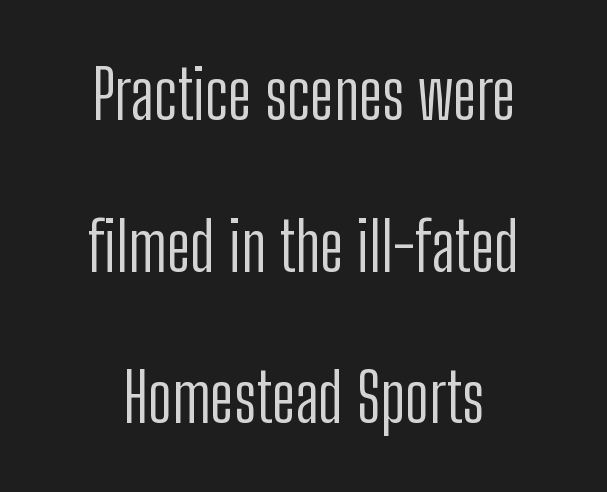
{"serif": "no", "italic": "no", "bold": "no", "weight": "light", "width": "condensed", "stroke_contrast": "low", "x_height": "medium", "monospaced": "no", "underline": "no", "align": "center", "line_spacing": "loose", "line_spacing_ratio": 2.23, "letter_spacing": "normal", "letter_spacing_em": 0.0, "glyph_px": 68}
